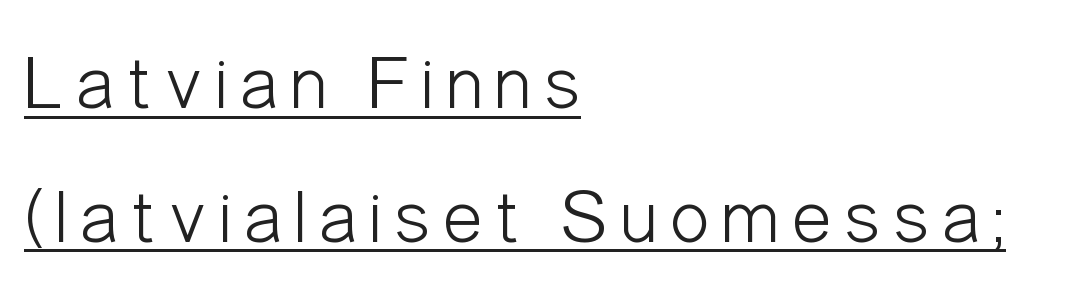
A roman cut, with each character standing at attention. Honestly, the underline is the first thing you notice here. Each letter keeps its own natural width here, so spacing adapts to shape. Stroke mass is kept to a normal reading level or below. Each line starts at the same left margin while the right side varies.
